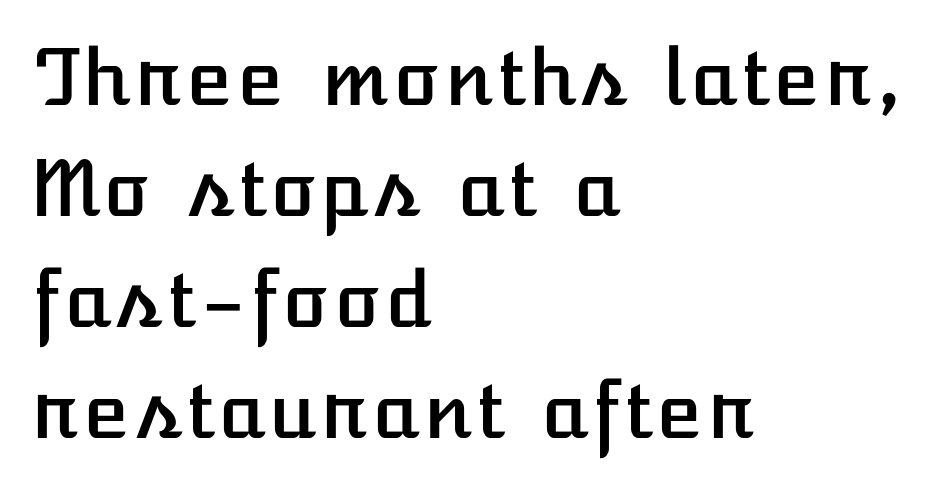
Line starts are locked; line ends wander. Clear beneath every line of the passage. Every character sits straight up, as roman type does. The letterforms sit shoulder to shoulder at normal distance. Compared with typical paragraphs, the rows here are spaced about the same.
